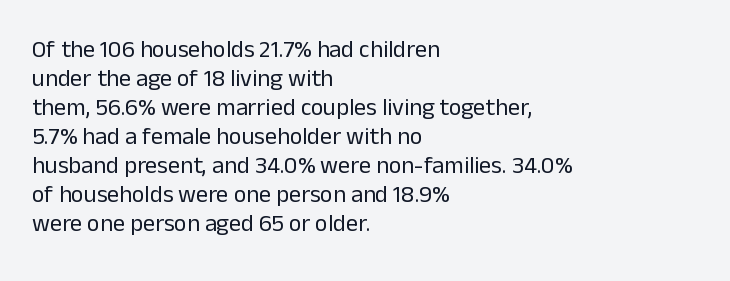
The image shows 24 px text type, upright; set left-aligned, line spacing 1.21x, normal letter spacing, not underlined.
